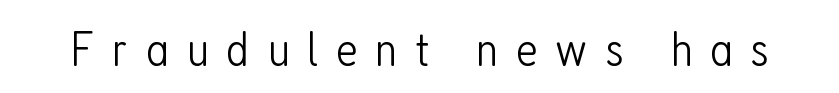
{"serif": "no", "italic": "no", "bold": "no", "weight": "light", "width": "condensed", "stroke_contrast": "low", "x_height": "medium", "monospaced": "no", "underline": "no", "letter_spacing": "wide", "letter_spacing_em": 0.35, "glyph_px": 50}
